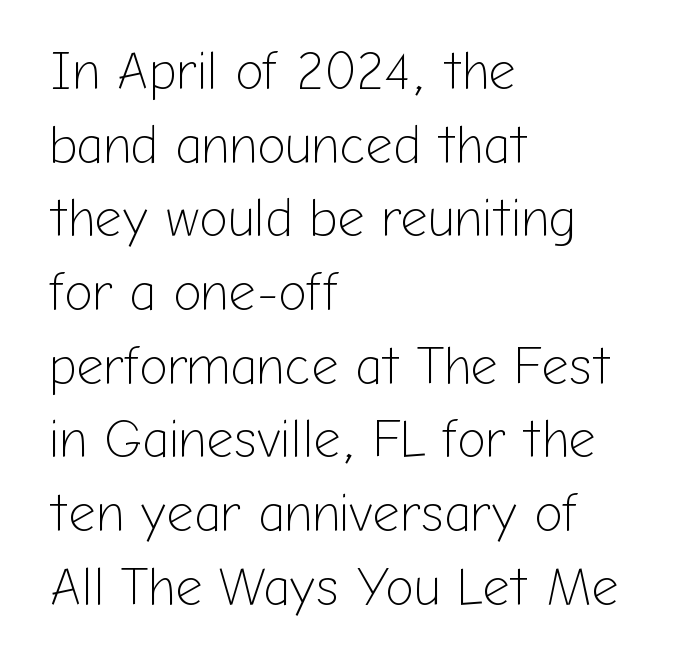
Check under the words: just untouched page. Do the letters lean? They stand straight. Spacing verdict: proportional, widths tailored to each character. Notice how the passage keeps a crisp vertical edge on the left only. Tracking here is standard; glyphs follow each other at the usual distance. This sample uses a sans-serif face.
